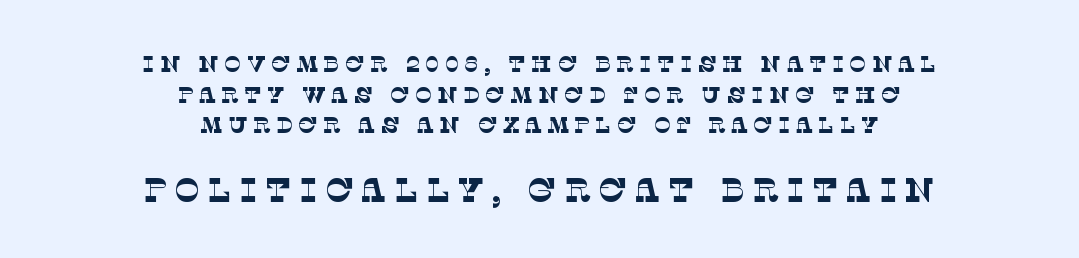
The image shows 34 px thin serif type; set centered, normal line spacing (1.33x), unusually wide letter spacing (+0.22 em), not underlined; the second (bottom) block is 1.48x larger; low stroke contrast and a large x-height.
